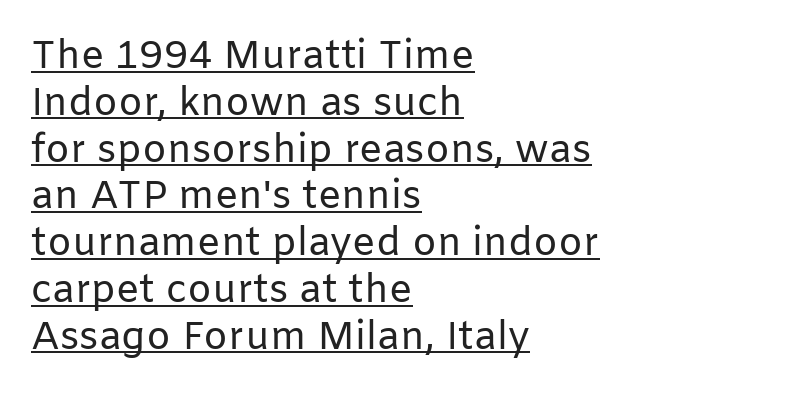
{"serif": "no", "italic": "no", "bold": "no", "weight": "regular", "width": "normal", "stroke_contrast": "low", "x_height": "medium", "monospaced": "no", "underline": "yes", "align": "left", "line_spacing_ratio": 1.2, "letter_spacing": "normal", "letter_spacing_em": 0.0, "glyph_px": 39}
